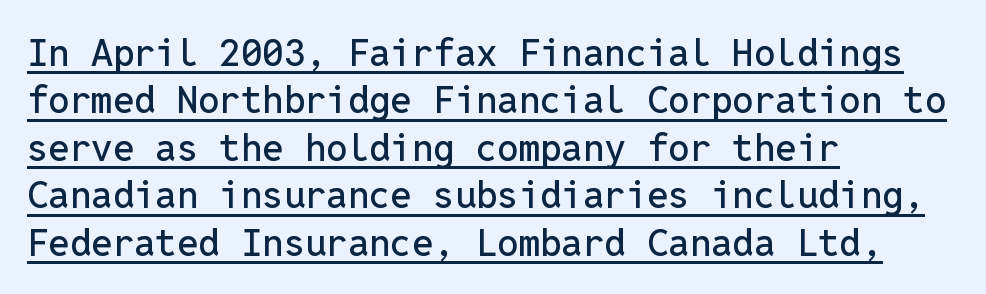
{"serif": "no", "italic": "no", "width": "normal", "stroke_contrast": "low", "x_height": "medium", "monospaced": "yes", "underline": "yes", "align": "left", "line_spacing": "normal", "line_spacing_ratio": 1.25, "letter_spacing": "normal", "letter_spacing_em": 0.0, "glyph_px": 38}
